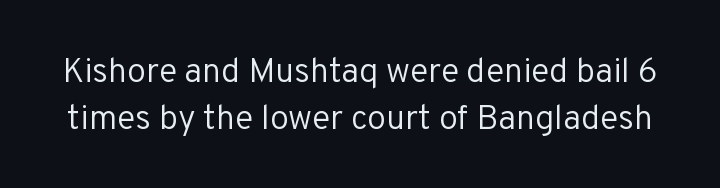
The image shows 34 px regular-weight sans-serif type, upright; set normal line spacing (1.39x), normal letter spacing, not underlined; low stroke contrast and a medium x-height.
